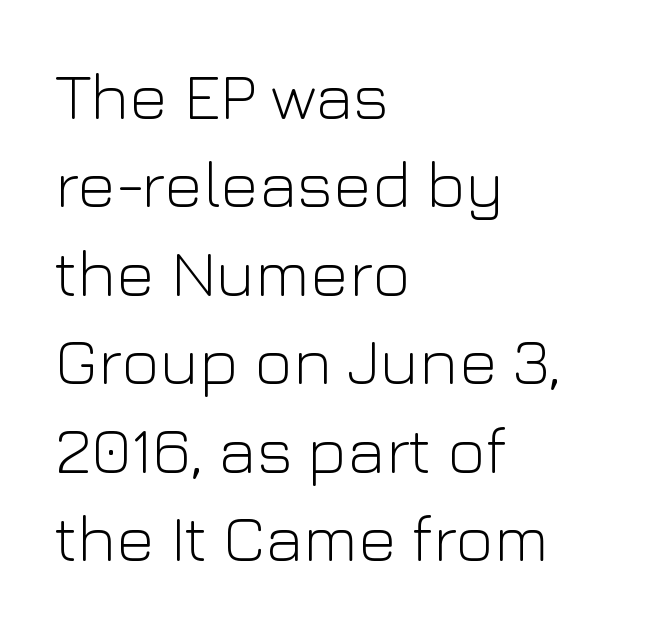
Q: Is the text bold? A: No.
Q: Is the text italic (slanted)? A: No, it is upright.
Q: Is the typeface a serif or a sans-serif typeface? A: Sans-serif.
Q: Is the text underlined? A: No.
Q: How is the paragraph aligned? A: Left-aligned.
Q: Is the spacing between letters normal or unusually wide? A: Normal.
Q: Is the spacing between lines tight, normal or loose? A: Normal.
Q: Width (condensed, normal, or wide)? A: Normal.
Q: Stroke contrast? A: Low.
Q: x-height? A: Medium.
Q: Monospaced? A: No.
